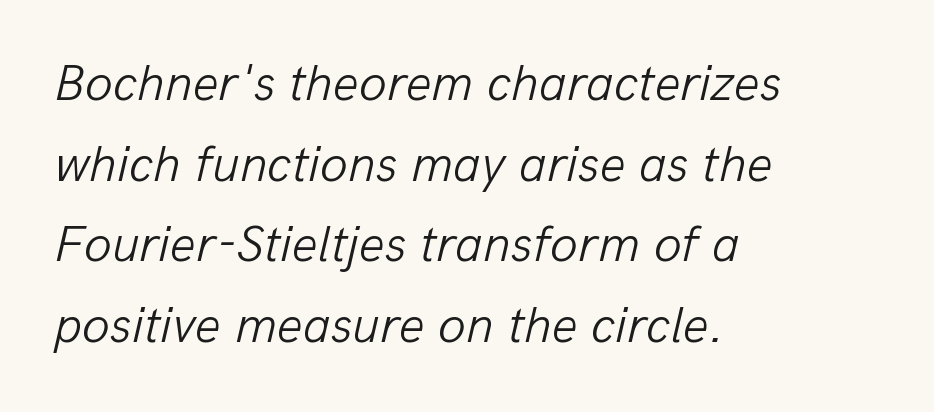
Notice how the stems are inclined rather than vertical — that's the hallmark of italics. The rendering keeps characters at their native spacing. The paragraph shown leans on its left margin. Note the varied advance widths — an 'i' is clearly narrower than an 'm'.
